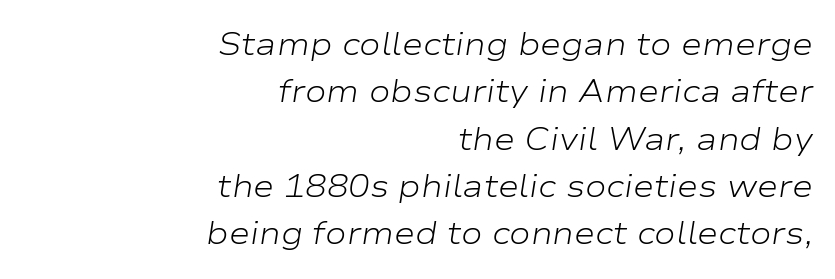
Q: Is the text bold? A: No.
Q: Is the text italic (slanted)? A: Yes, it leans right by about 9 degrees.
Q: Is the text underlined? A: No.
Q: How is the paragraph aligned? A: Right-aligned.
Q: Is the spacing between letters normal or unusually wide? A: Normal.
Q: Is the spacing between lines tight, normal or loose? A: Normal.
Q: Width (condensed, normal, or wide)? A: Wide.
Q: Stroke contrast? A: Low.
Q: x-height? A: Medium.
Q: Monospaced? A: No.
